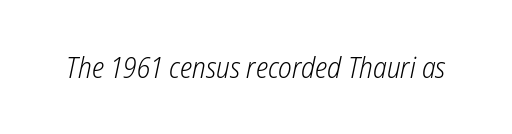
{"italic": "yes", "lean": "right", "slant_degrees": 12, "bold": "no", "weight": "light", "width": "condensed", "stroke_contrast": "low", "x_height": "medium", "monospaced": "no", "underline": "no", "letter_spacing": "normal", "letter_spacing_em": 0.0, "glyph_px": 29}
